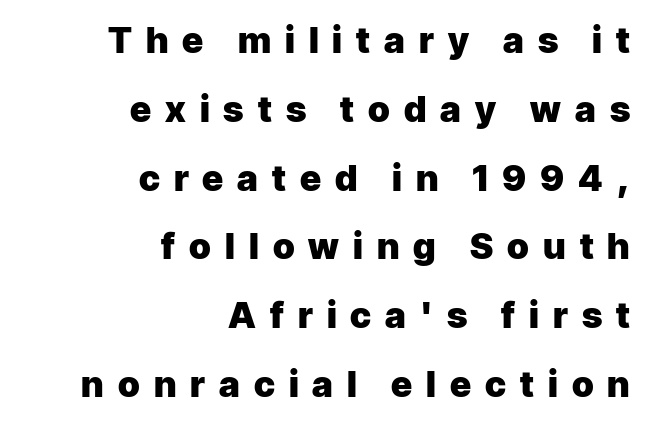
{"serif": "no", "italic": "no", "bold": "yes", "weight": "heavy", "width": "normal", "stroke_contrast": "low", "x_height": "medium", "monospaced": "no", "underline": "no", "align": "right", "line_spacing": "loose", "line_spacing_ratio": 1.91, "letter_spacing": "wide", "letter_spacing_em": 0.39, "glyph_px": 36}
